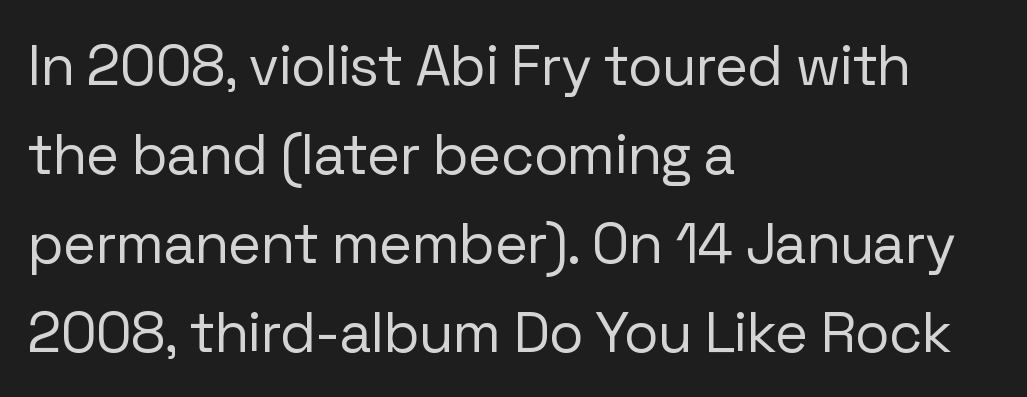
Check the space under the baseline: it is left empty. Each letter keeps its own natural width here, so spacing adapts to shape. Honestly, the row spacing looks completely unremarkable. On a weight scale, this lands at 450 or below.
